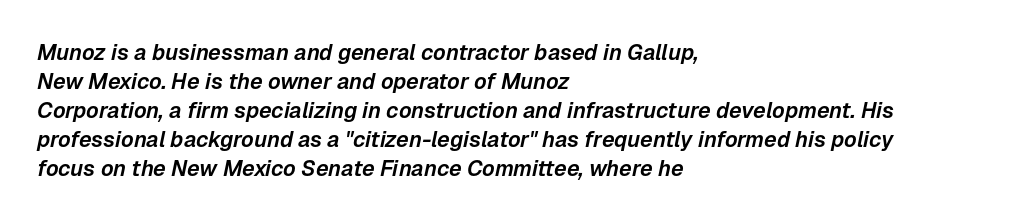
Q: Is the text italic (slanted)? A: Yes, it leans right by about 12 degrees.
Q: Is the text underlined? A: No.
Q: How is the paragraph aligned? A: Left-aligned.
Q: Is the spacing between letters normal or unusually wide? A: Normal.
Q: Is the spacing between lines tight, normal or loose? A: Normal.
